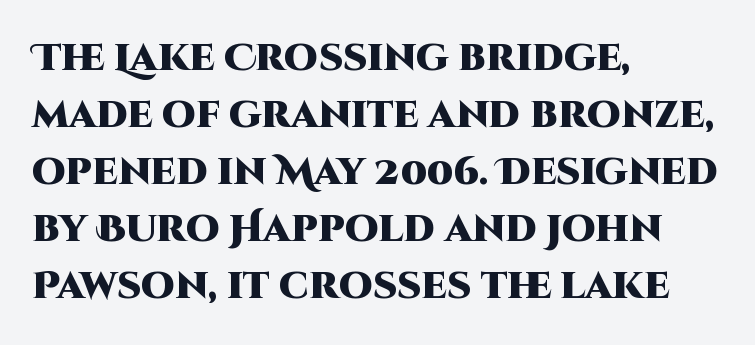
The image shows 38 px heavy sans-serif type, upright; set left-aligned, normal line spacing (1.5x), normal letter spacing, not underlined; high stroke contrast and a large x-height.
